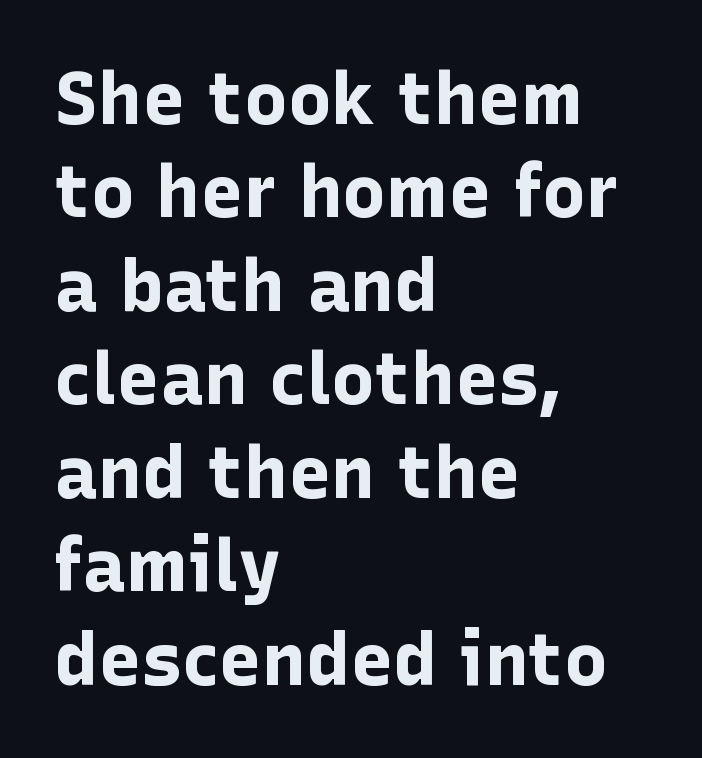
Q: Is the text bold? A: Yes.
Q: Is the text italic (slanted)? A: No, it is upright.
Q: Is the typeface a serif or a sans-serif typeface? A: Sans-serif.
Q: Is the text underlined? A: No.
Q: How is the paragraph aligned? A: Left-aligned.
Q: Is the spacing between letters normal or unusually wide? A: Normal.
Q: Is the spacing between lines tight, normal or loose? A: Normal.
Q: Width (condensed, normal, or wide)? A: Normal.
Q: Stroke contrast? A: Low.
Q: x-height? A: Medium.
Q: Monospaced? A: No.
